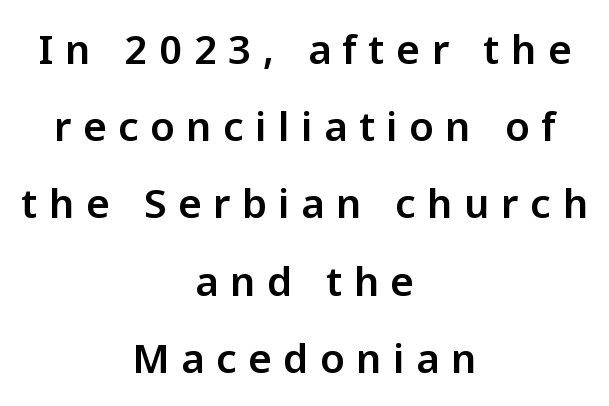
{"serif": "no", "italic": "no", "width": "normal", "stroke_contrast": "low", "x_height": "medium", "monospaced": "no", "underline": "no", "align": "center", "line_spacing": "loose", "line_spacing_ratio": 1.93, "letter_spacing": "wide", "letter_spacing_em": 0.29, "glyph_px": 40}
